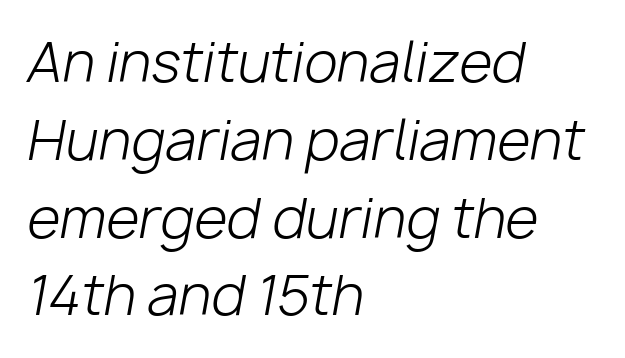
Regular leading. Short note: letters normally spaced. Clear beneath every line of the passage. The face looks like a standard text weight, possibly lighter. Is the block centered? No — it sits flush against the left margin.
